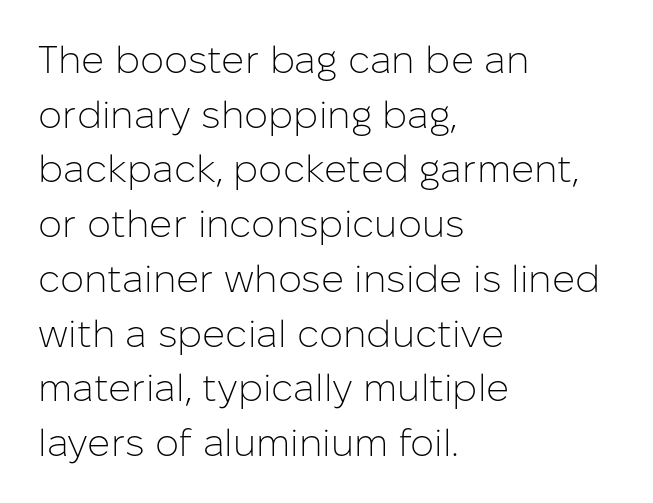
The image shows 38 px light sans-serif type, upright; set left-aligned, normal line spacing (1.44x), normal letter spacing, not underlined; low stroke contrast and a medium x-height.
